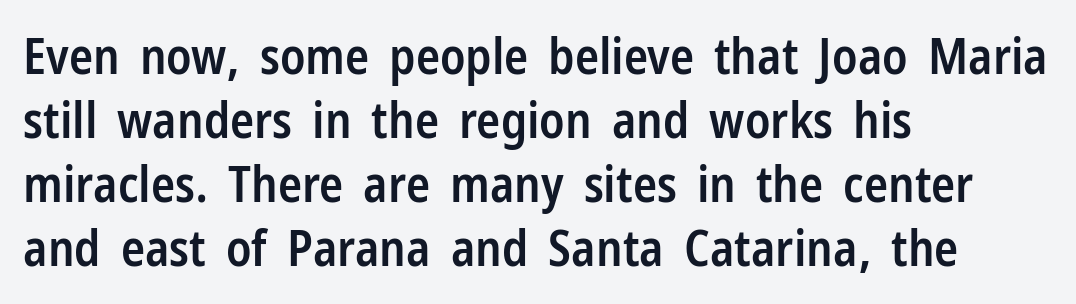
{"serif": "no", "italic": "no", "bold": "semi", "weight": "semibold", "width": "condensed", "stroke_contrast": "low", "x_height": "medium", "monospaced": "no", "underline": "no", "align": "left", "line_spacing": "normal", "line_spacing_ratio": 1.28, "letter_spacing": "normal", "letter_spacing_em": 0.0, "glyph_px": 50}
